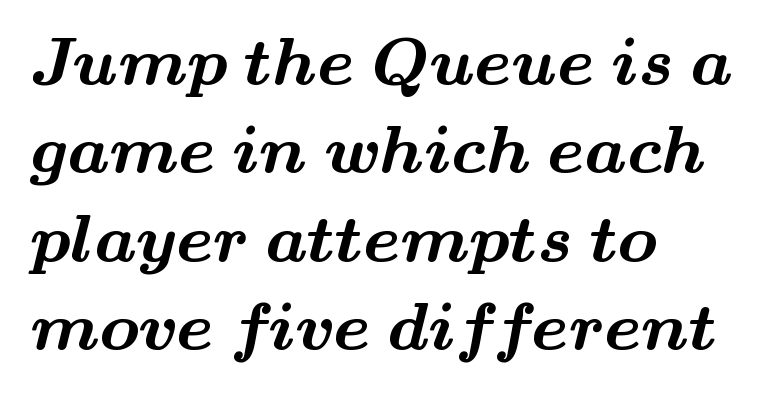
The image shows 67 px bold, wide serif type; set left-aligned, normal line spacing (1.32x), normal letter spacing, not underlined; medium stroke contrast and a small x-height.
